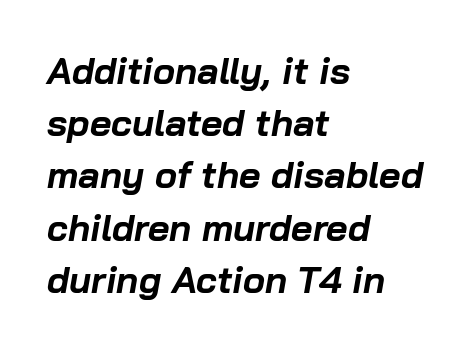
The image shows 37 px bold type, italic (leaning right); set left-aligned, normal line spacing (1.41x), normal letter spacing, not underlined; low stroke contrast and a medium x-height.
